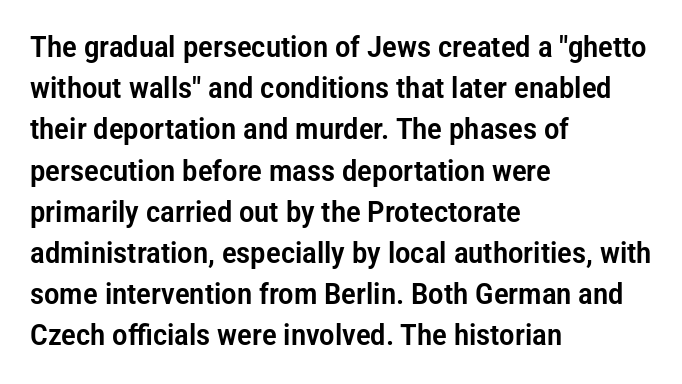
{"serif": "no", "italic": "no", "width": "condensed", "stroke_contrast": "low", "x_height": "medium", "monospaced": "no", "underline": "no", "align": "left", "line_spacing": "normal", "line_spacing_ratio": 1.42, "letter_spacing": "normal", "letter_spacing_em": 0.0, "glyph_px": 29}
